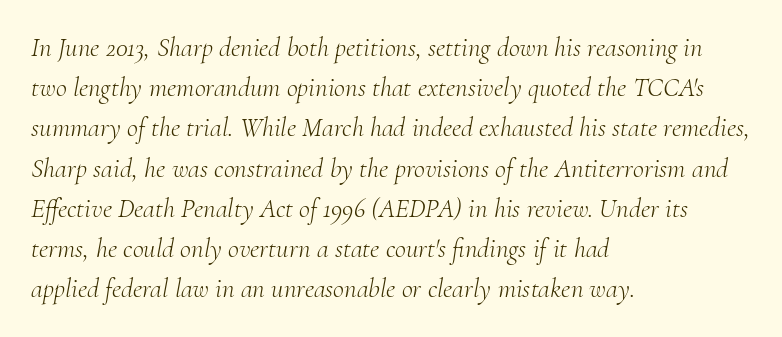
Q: Is the text bold? A: No.
Q: Is the text italic (slanted)? A: Yes, it leans right by about 10 degrees.
Q: Is the text underlined? A: No.
Q: How is the paragraph aligned? A: Left-aligned.
Q: Is the spacing between letters normal or unusually wide? A: Normal.
Q: Is the spacing between lines tight, normal or loose? A: Normal.
